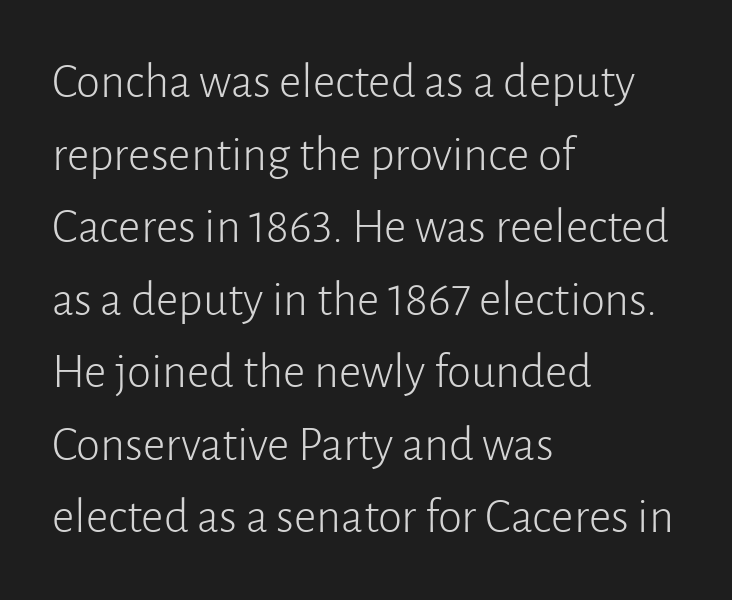
Q: Is the text bold? A: No.
Q: Is the text italic (slanted)? A: No, it is upright.
Q: Is the typeface a serif or a sans-serif typeface? A: Sans-serif.
Q: Is the text underlined? A: No.
Q: How is the paragraph aligned? A: Left-aligned.
Q: Is the spacing between letters normal or unusually wide? A: Normal.
Q: Is the spacing between lines tight, normal or loose? A: Normal.
Q: Width (condensed, normal, or wide)? A: Normal.
Q: Stroke contrast? A: Low.
Q: x-height? A: Medium.
Q: Monospaced? A: No.
